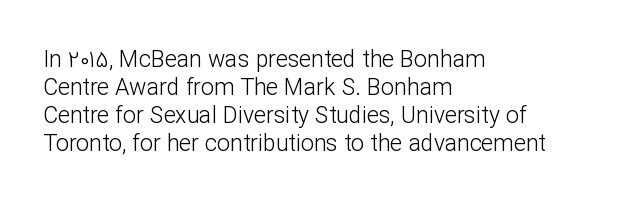
{"italic": "no", "bold": "no", "underline": "no", "align": "left", "line_spacing_ratio": 1.22, "letter_spacing": "normal", "letter_spacing_em": 0.0, "glyph_px": 23}
